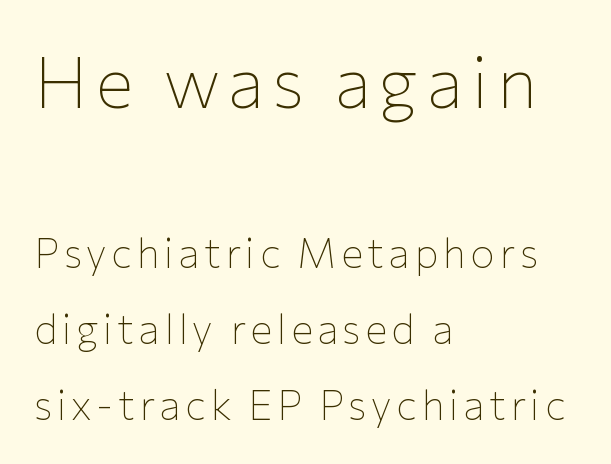
Q: Is the text bold? A: No.
Q: Is the text italic (slanted)? A: No, it is upright.
Q: Is the typeface a serif or a sans-serif typeface? A: Sans-serif.
Q: Is the text underlined? A: No.
Q: How is the paragraph aligned? A: Left-aligned.
Q: Which block of text is set in a larger size, the first (top) or the second (bottom)? A: The first (top) one.
Q: Width (condensed, normal, or wide)? A: Normal.
Q: Stroke contrast? A: Low.
Q: x-height? A: Medium.
Q: Monospaced? A: No.
